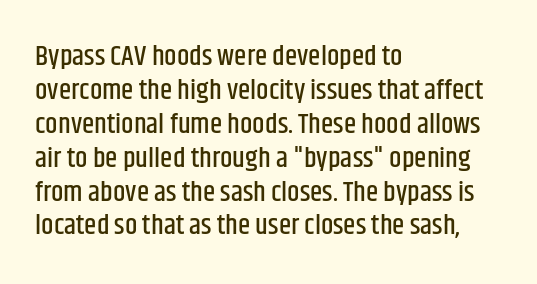
{"serif": "no", "italic": "no", "width": "condensed", "stroke_contrast": "low", "x_height": "large", "monospaced": "no", "underline": "no", "align": "left", "line_spacing_ratio": 1.21, "letter_spacing": "normal", "letter_spacing_em": 0.0, "glyph_px": 28}
